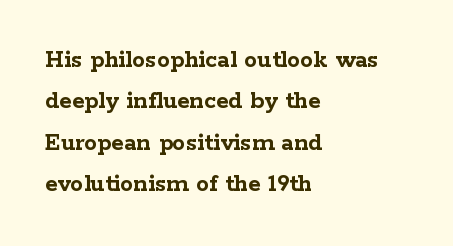
Q: Is the text bold? A: Yes.
Q: Is the text italic (slanted)? A: No, it is upright.
Q: Is the text underlined? A: No.
Q: How is the paragraph aligned? A: Left-aligned.
Q: Is the spacing between letters normal or unusually wide? A: Normal.
Q: Is the spacing between lines tight, normal or loose? A: Normal.
